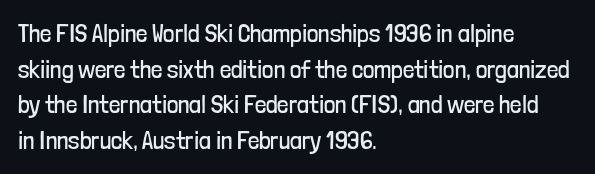
Q: Is the text bold? A: No.
Q: Is the text italic (slanted)? A: No, it is upright.
Q: Is the text underlined? A: No.
Q: How is the paragraph aligned? A: Left-aligned.
Q: Is the spacing between letters normal or unusually wide? A: Normal.
Q: Is the spacing between lines tight, normal or loose? A: Normal.
